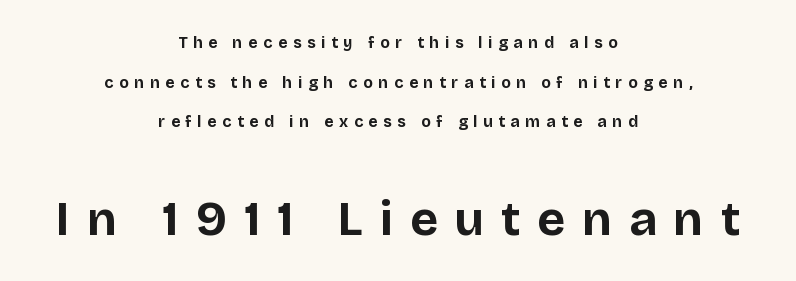
The image shows 48 px bold sans-serif type, upright; set centered, loose line spacing (2.47x), unusually wide letter spacing (+0.35 em), not underlined; the second (bottom) block is 3.0x larger; low stroke contrast and a large x-height.
